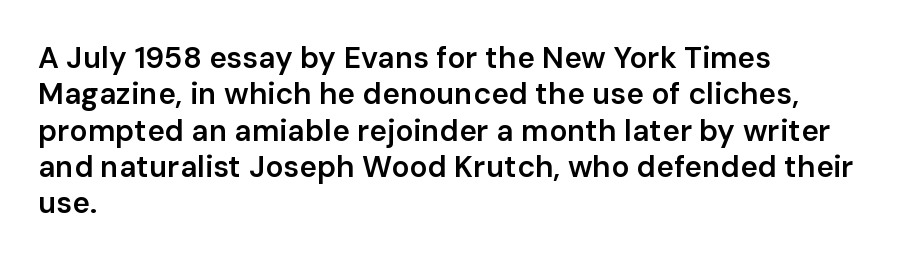
The image shows 30 px semibold sans-serif type, upright; set left-aligned, line spacing 1.21x, normal letter spacing, not underlined; low stroke contrast and a medium x-height.
